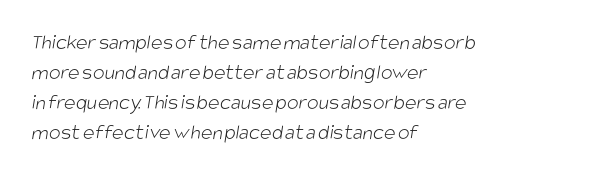
The image shows 22 px text type; set left-aligned, normal line spacing (1.36x), normal letter spacing, not underlined.
